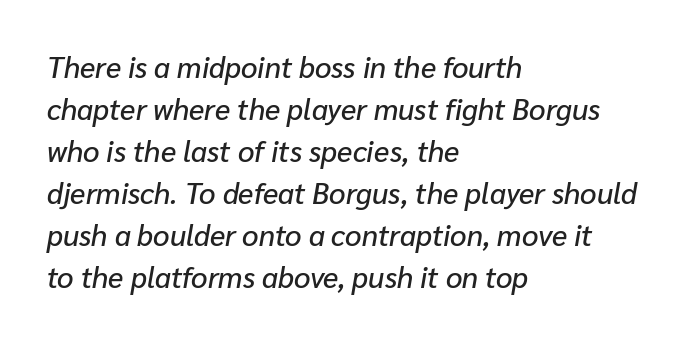
{"italic": "yes", "lean": "right", "slant_degrees": 10, "width": "normal", "stroke_contrast": "low", "x_height": "medium", "monospaced": "no", "underline": "no", "align": "left", "line_spacing": "normal", "line_spacing_ratio": 1.45, "letter_spacing": "normal", "letter_spacing_em": 0.0, "glyph_px": 29}
